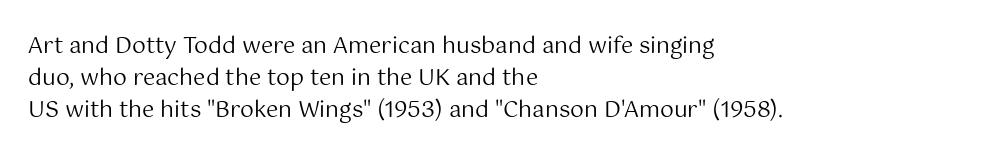
The image shows 22 px text type, upright; set left-aligned, normal line spacing (1.46x), normal letter spacing, not underlined.
